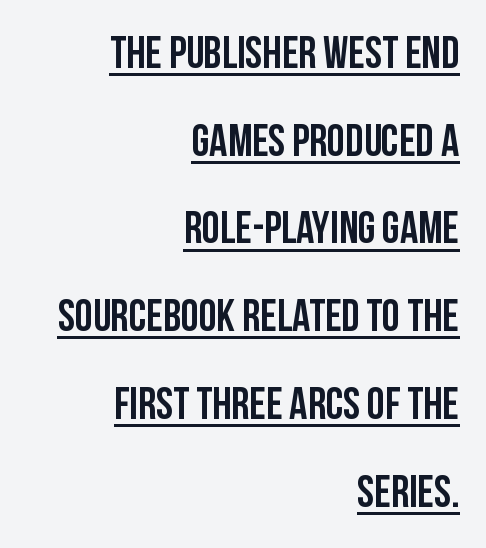
The image shows 45 px condensed sans-serif type, upright; set right-aligned, loose line spacing (1.95x), normal letter spacing, underlined; low stroke contrast and a large x-height.
